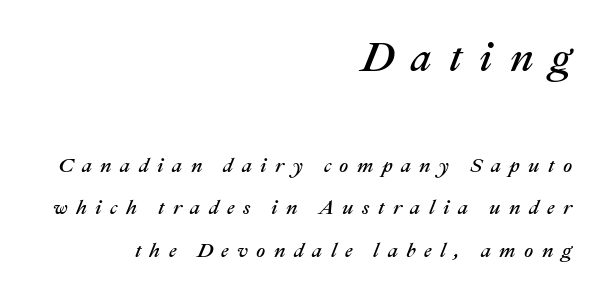
Q: Is the text italic (slanted)? A: Yes, it leans right by about 22 degrees.
Q: Is the text underlined? A: No.
Q: How is the paragraph aligned? A: Right-aligned.
Q: Is the spacing between letters normal or unusually wide? A: Unusually wide.
Q: Is the spacing between lines tight, normal or loose? A: Loose.
Q: Which block of text is set in a larger size, the first (top) or the second (bottom)? A: The first (top) one.
Q: Width (condensed, normal, or wide)? A: Normal.
Q: Stroke contrast? A: Medium.
Q: x-height? A: Medium.
Q: Monospaced? A: No.
